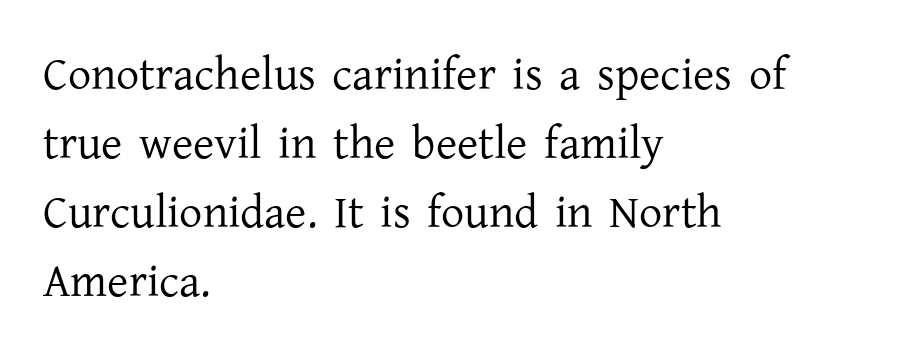
When letters stand straight like this, we call the style roman or upright. Baseline-to-baseline distance is the conventional proportion of letter height. The text was rendered using a seriffed face with decorative stroke endings. Lines of text with bare space underneath. The passage shown has conventional tracking throughout.
